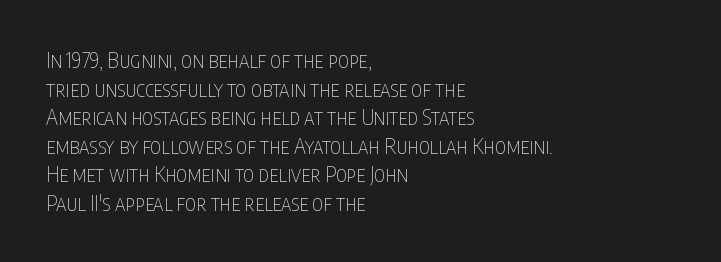
Line beginnings align vertically; line endings do not. Whoever set this chose a conventional vertical rhythm. Stroke mass is kept to a normal reading level or below. Nobody touched the tracking dial on this one.
